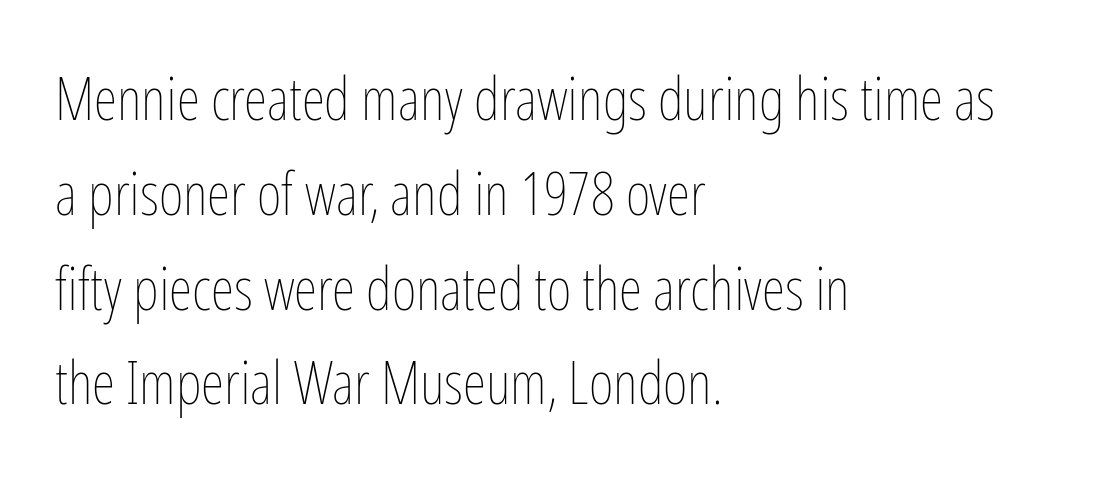
{"italic": "no", "bold": "no", "weight": "thin", "width": "condensed", "stroke_contrast": "low", "x_height": "medium", "monospaced": "no", "underline": "no", "align": "left", "line_spacing": "normal", "line_spacing_ratio": 1.58, "letter_spacing": "normal", "letter_spacing_em": 0.0, "glyph_px": 60}
